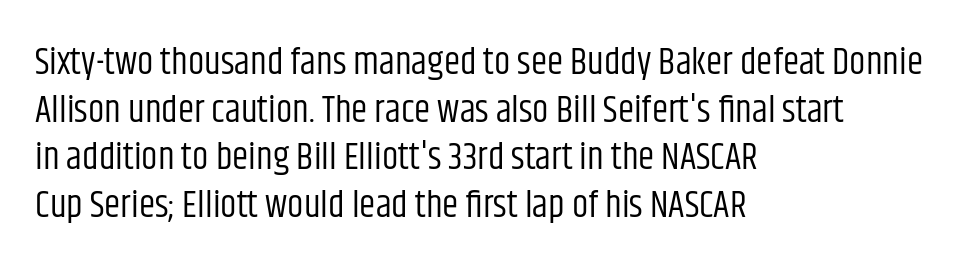
Q: Is the text bold? A: No.
Q: Is the text italic (slanted)? A: No, it is upright.
Q: Is the typeface a serif or a sans-serif typeface? A: Sans-serif.
Q: Is the text underlined? A: No.
Q: How is the paragraph aligned? A: Left-aligned.
Q: Is the spacing between letters normal or unusually wide? A: Normal.
Q: Is the spacing between lines tight, normal or loose? A: Normal.
Q: Width (condensed, normal, or wide)? A: Condensed.
Q: Stroke contrast? A: Low.
Q: x-height? A: Large.
Q: Monospaced? A: No.
